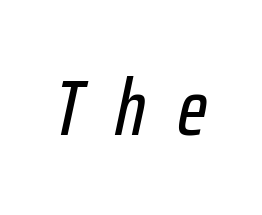
Q: Is the text italic (slanted)? A: Yes, it leans right by about 12 degrees.
Q: Is the text underlined? A: No.
Q: Is the spacing between letters normal or unusually wide? A: Unusually wide.
Q: Width (condensed, normal, or wide)? A: Condensed.
Q: Stroke contrast? A: Low.
Q: x-height? A: Medium.
Q: Monospaced? A: No.
